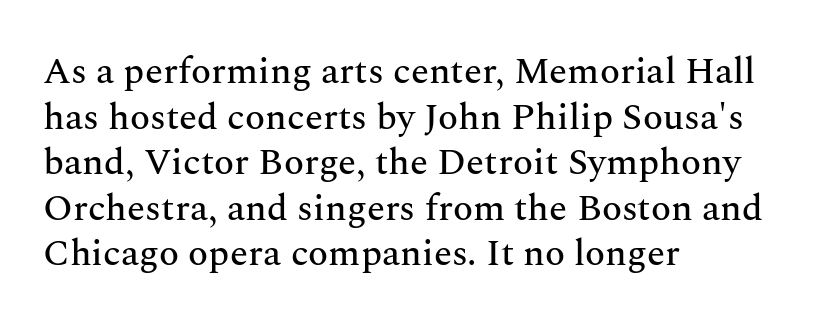
{"serif": "yes", "italic": "no", "width": "normal", "stroke_contrast": "medium", "x_height": "medium", "monospaced": "no", "underline": "no", "align": "left", "line_spacing_ratio": 1.23, "letter_spacing": "normal", "letter_spacing_em": 0.0, "glyph_px": 37}
